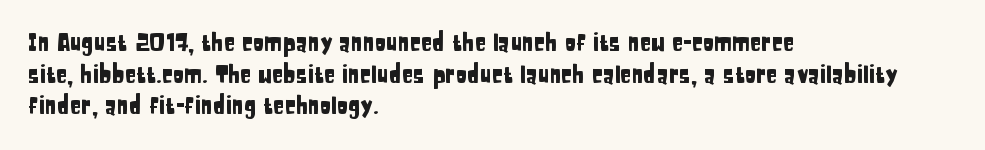
Q: Is the text italic (slanted)? A: No, it is upright.
Q: Is the text underlined? A: No.
Q: How is the paragraph aligned? A: Left-aligned.
Q: Is the spacing between letters normal or unusually wide? A: Normal.
Q: Is the spacing between lines tight, normal or loose? A: Normal.
